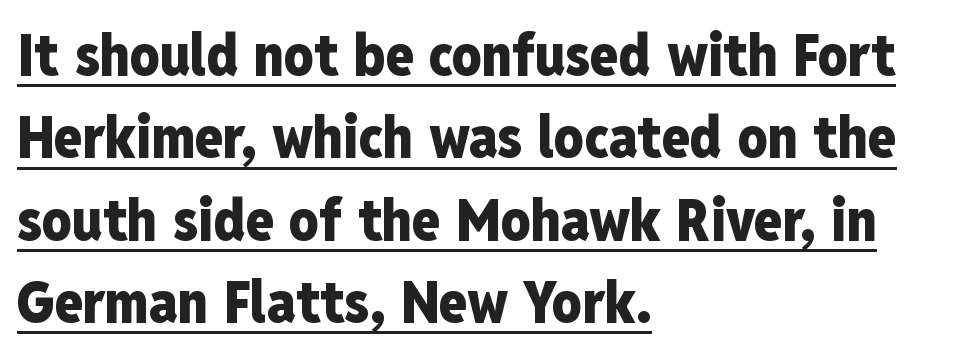
The image shows 58 px heavy, condensed sans-serif type, upright; set left-aligned, normal line spacing (1.42x), normal letter spacing, underlined; low stroke contrast and a medium x-height.
